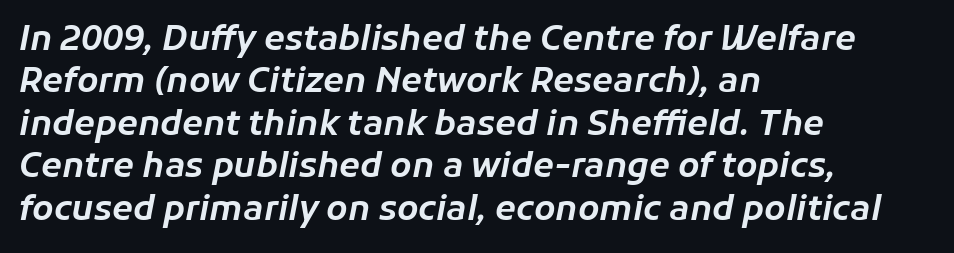
Observe the ordinary spacing: letters are neighbours, not strangers. What's the leading like? Ordinary, nothing unusual. Honestly, there is no underline to notice here at all. Would a proofreader flag this as italicized? Yes. This rendering uses left alignment, leaving the right contour irregular.
